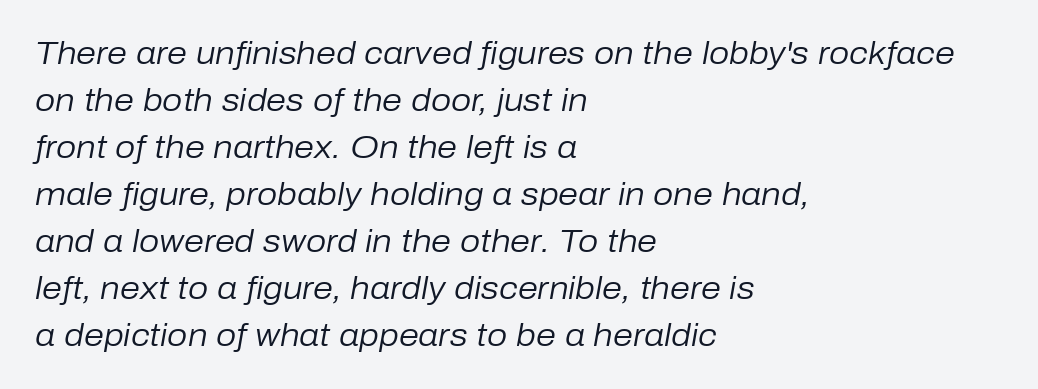
The image shows 32 px regular-weight type, italic (leaning right); set left-aligned, normal line spacing (1.47x), normal letter spacing, not underlined; low stroke contrast and a medium x-height.
